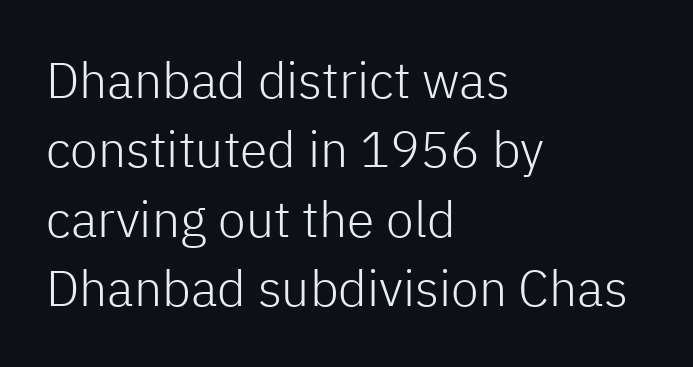
Q: Is the text bold? A: No.
Q: Is the text italic (slanted)? A: No, it is upright.
Q: Is the typeface a serif or a sans-serif typeface? A: Sans-serif.
Q: Is the text underlined? A: No.
Q: How is the paragraph aligned? A: Left-aligned.
Q: Is the spacing between letters normal or unusually wide? A: Normal.
Q: Is the spacing between lines tight, normal or loose? A: Normal.
Q: Width (condensed, normal, or wide)? A: Normal.
Q: Stroke contrast? A: Low.
Q: x-height? A: Medium.
Q: Monospaced? A: No.
